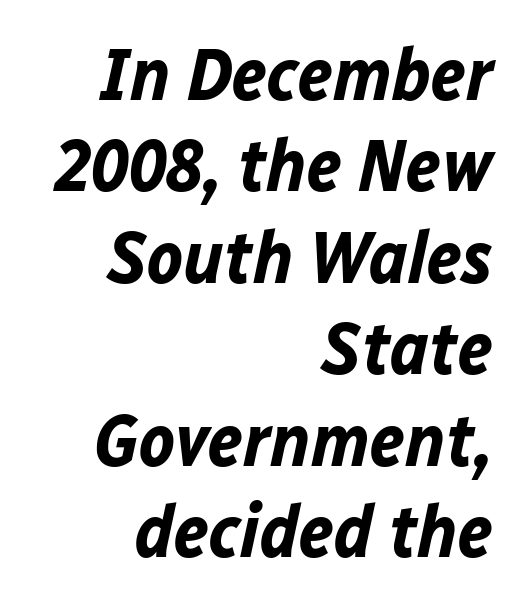
The image shows 75 px bold type, italic (leaning right); set right-aligned, line spacing 1.22x, normal letter spacing, not underlined; low stroke contrast and a medium x-height.
